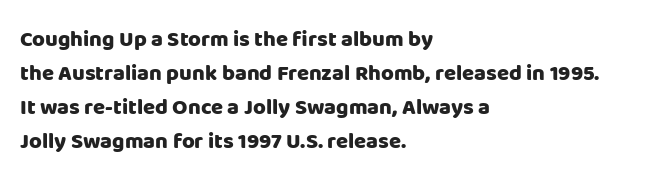
The image shows 22 px bold type, upright; set left-aligned, normal line spacing (1.54x), normal letter spacing, not underlined.
